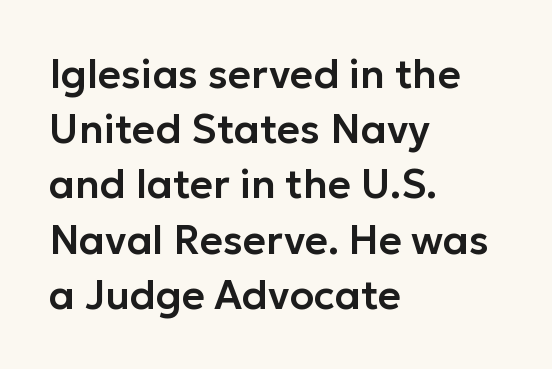
{"serif": "no", "italic": "no", "width": "normal", "stroke_contrast": "low", "x_height": "medium", "monospaced": "no", "underline": "no", "align": "left", "line_spacing": "normal", "line_spacing_ratio": 1.38, "letter_spacing": "normal", "letter_spacing_em": 0.0, "glyph_px": 40}
